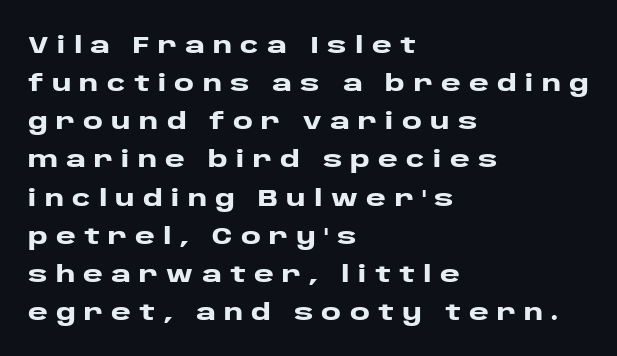
As a designer I'd log this as weight 700, bold. The passage shown has open, widely tracked lettering throughout. In CSS terms this would be text-align: left. Plain, unruled lines of type. In terms of leading, this rendering sits right in the middle.
